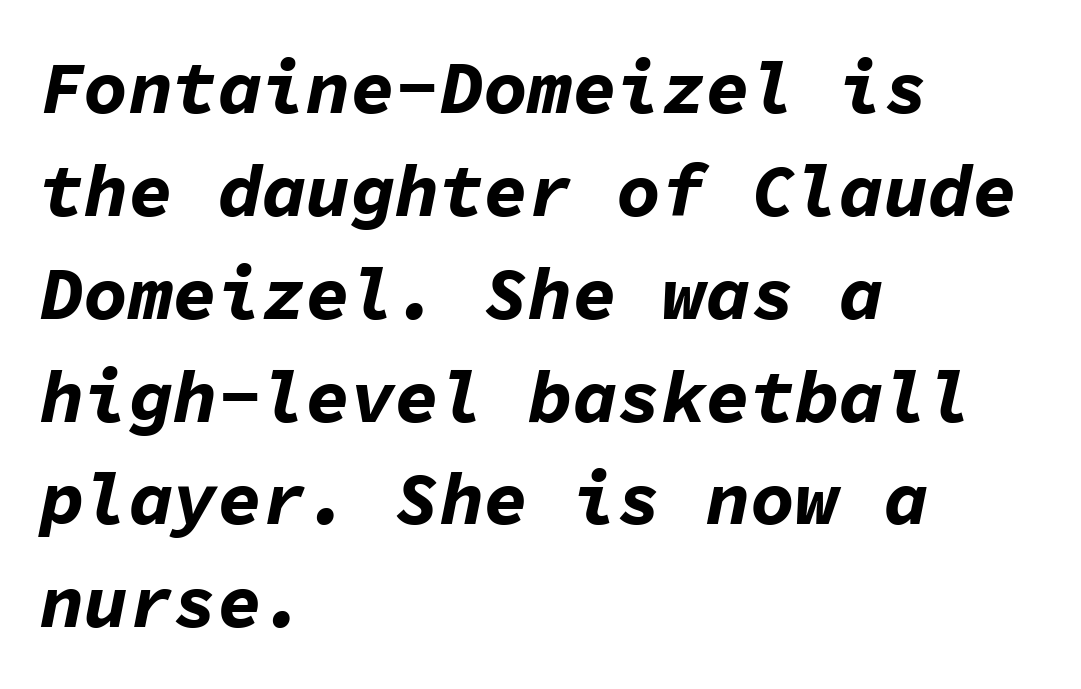
{"italic": "yes", "lean": "right", "slant_degrees": 11, "bold": "yes", "weight": "bold", "width": "normal", "stroke_contrast": "low", "x_height": "medium", "monospaced": "yes", "underline": "no", "align": "left", "line_spacing": "normal", "line_spacing_ratio": 1.39, "letter_spacing": "normal", "letter_spacing_em": 0.0, "glyph_px": 74}
